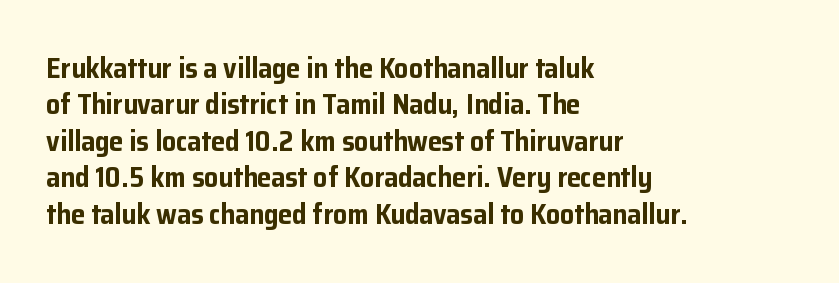
{"serif": "no", "italic": "no", "bold": "yes", "weight": "bold", "width": "normal", "stroke_contrast": "low", "x_height": "medium", "monospaced": "no", "underline": "no", "align": "left", "line_spacing": "normal", "line_spacing_ratio": 1.3, "letter_spacing": "normal", "letter_spacing_em": 0.0, "glyph_px": 28}
